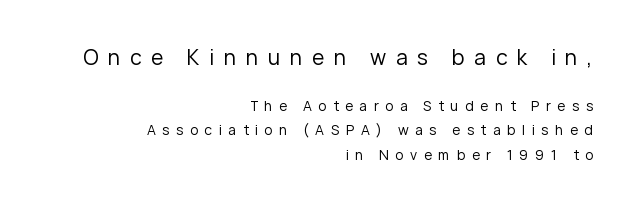
It's the straight-up-and-down kind of type. The gap between lines stays unmarked. Is the type heavy? It reads as light-to-regular instead. Where is the straight margin? On the right. Short note: letters widely spaced.
